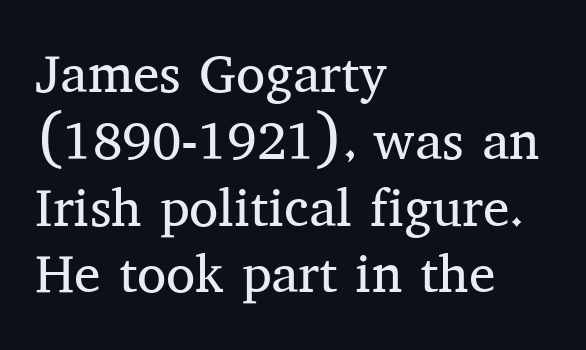
The glyphs are unaccompanied by any horizontal stroke below them. You could not count columns in this text — the font is proportionally spaced. The horizontal fit of the characters is conventional and even. This sample uses an upright cut, with every glyph sitting square on the baseline. Font category for this specimen: serif.
